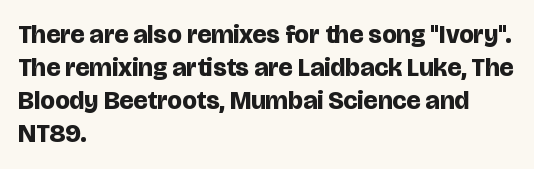
The leading is moderate, giving the passage an even texture. A dark, heavy texture on the line: the type is bold. Descenders hang freely into open space. Letter spacing: default. Notice how the passage keeps a crisp vertical edge on the left only. This is roman type, the default non-slanted kind.
